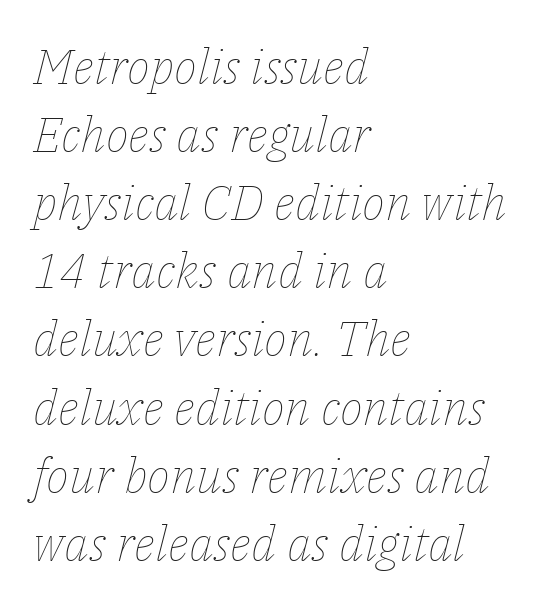
Do the characters align in a grid? No, the font is proportional. Successive baselines arrive at the customary interval. Descenders are the only things crossing below the line. Nobody touched the tracking dial on this one. The passage shown leans; its letterforms are oblique. These lines are set flush left with a ragged right edge.
